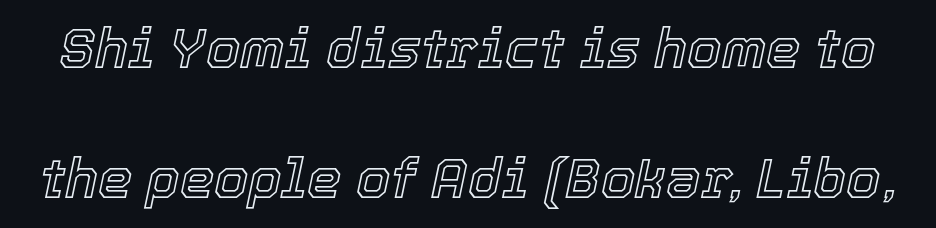
Q: Is the text italic (slanted)? A: Yes, it leans right by about 12 degrees.
Q: Is the text underlined? A: No.
Q: Is the spacing between letters normal or unusually wide? A: Normal.
Q: Is the spacing between lines tight, normal or loose? A: Loose.
Q: Width (condensed, normal, or wide)? A: Normal.
Q: x-height? A: Medium.
Q: Monospaced? A: No.
